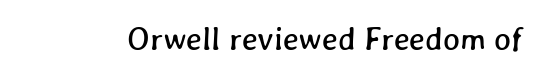
The face used here is proportionally spaced, like ordinary book or web type. Check under the words: just untouched page. How are the letters spaced? Ordinarily, with no added tracking.
